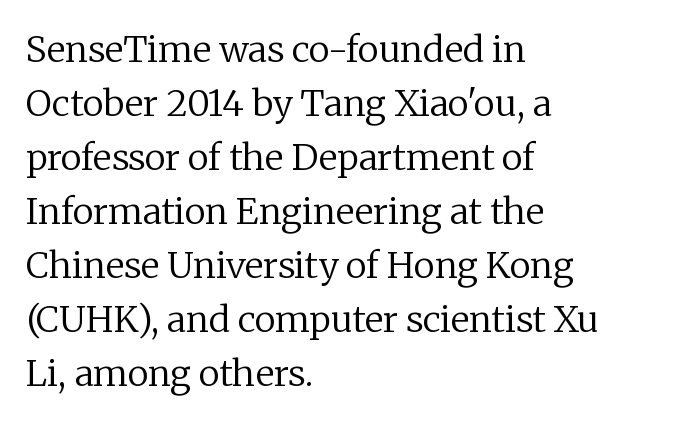
The image shows 36 px regular-weight serif type, upright; set left-aligned, normal line spacing (1.5x), normal letter spacing, not underlined; low stroke contrast and a medium x-height.
